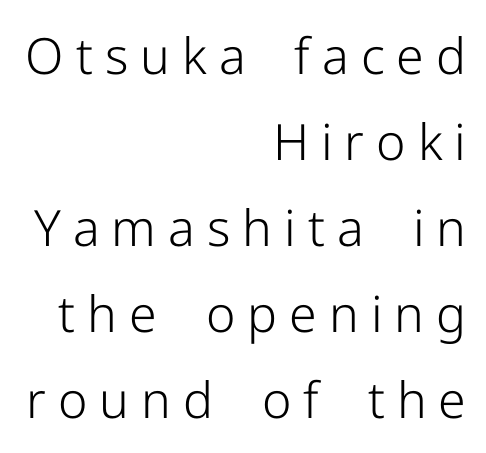
{"serif": "no", "italic": "no", "bold": "no", "weight": "light", "width": "normal", "stroke_contrast": "low", "x_height": "medium", "monospaced": "no", "underline": "no", "align": "right", "line_spacing_ratio": 1.72, "letter_spacing": "wide", "letter_spacing_em": 0.24, "glyph_px": 50}
